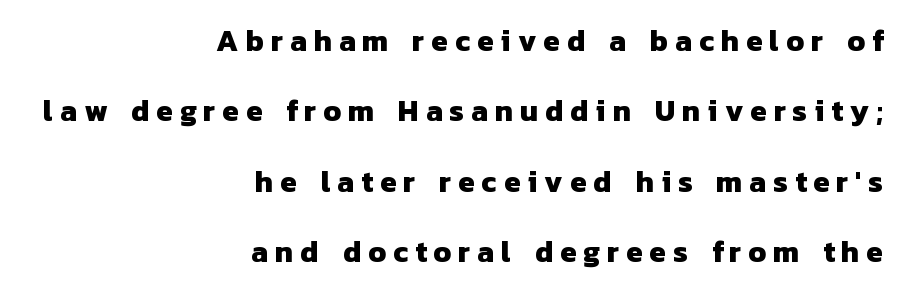
The image shows 30 px heavy sans-serif type; set right-aligned, loose line spacing (2.35x), unusually wide letter spacing (+0.23 em), not underlined; low stroke contrast and a medium x-height.
